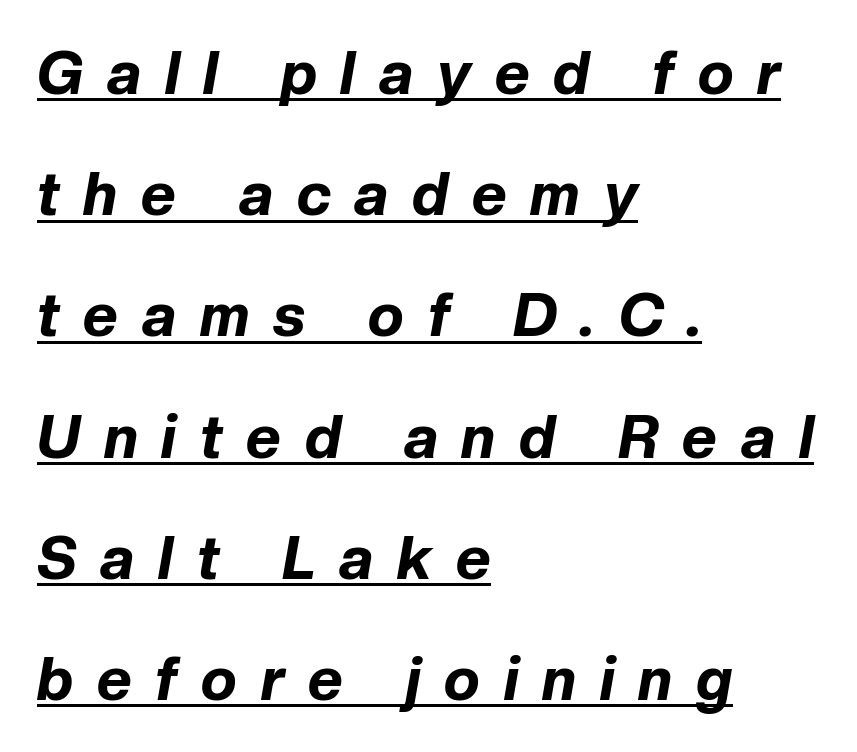
Baseline-to-baseline distance is far greater than the letter height. Notice how the stems are inclined rather than vertical — that's the hallmark of italics. Is there an underline? Yes — a line sits under the letters. Its strokes are broad and dark, the hallmark of bold type. Here the designer chose a conventional face with non-uniform glyph widths.
